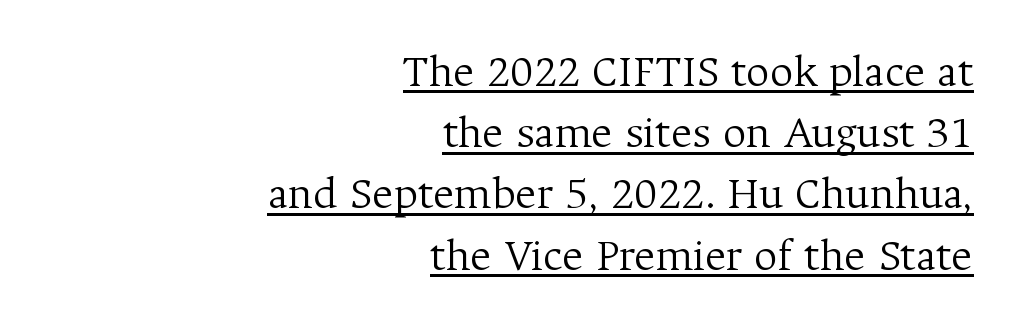
Q: Is the text bold? A: No.
Q: Is the text italic (slanted)? A: No, it is upright.
Q: Is the typeface a serif or a sans-serif typeface? A: Serif.
Q: Is the text underlined? A: Yes.
Q: How is the paragraph aligned? A: Right-aligned.
Q: Is the spacing between letters normal or unusually wide? A: Normal.
Q: Is the spacing between lines tight, normal or loose? A: Normal.
Q: Width (condensed, normal, or wide)? A: Normal.
Q: Stroke contrast? A: Medium.
Q: x-height? A: Medium.
Q: Monospaced? A: No.
